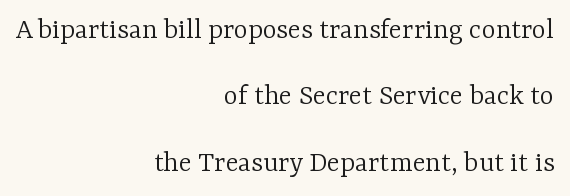
Q: Is the text bold? A: No.
Q: Is the text italic (slanted)? A: No, it is upright.
Q: Is the typeface a serif or a sans-serif typeface? A: Serif.
Q: Is the text underlined? A: No.
Q: How is the paragraph aligned? A: Right-aligned.
Q: Is the spacing between letters normal or unusually wide? A: Normal.
Q: Is the spacing between lines tight, normal or loose? A: Loose.
Q: Width (condensed, normal, or wide)? A: Normal.
Q: Stroke contrast? A: Low.
Q: x-height? A: Medium.
Q: Monospaced? A: No.
